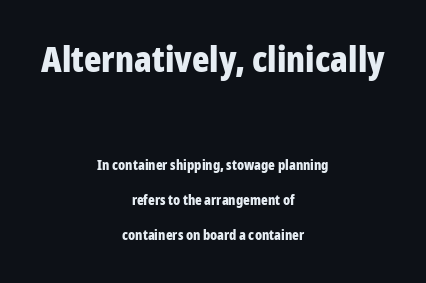
{"serif": "no", "italic": "no", "bold": "yes", "weight": "bold", "width": "condensed", "stroke_contrast": "low", "x_height": "medium", "monospaced": "no", "underline": "no", "align": "center", "line_spacing": "loose", "line_spacing_ratio": 2.5, "letter_spacing": "normal", "letter_spacing_em": 0.0, "larger_block": "first", "size_ratio": 2.57, "glyph_px": 36}
